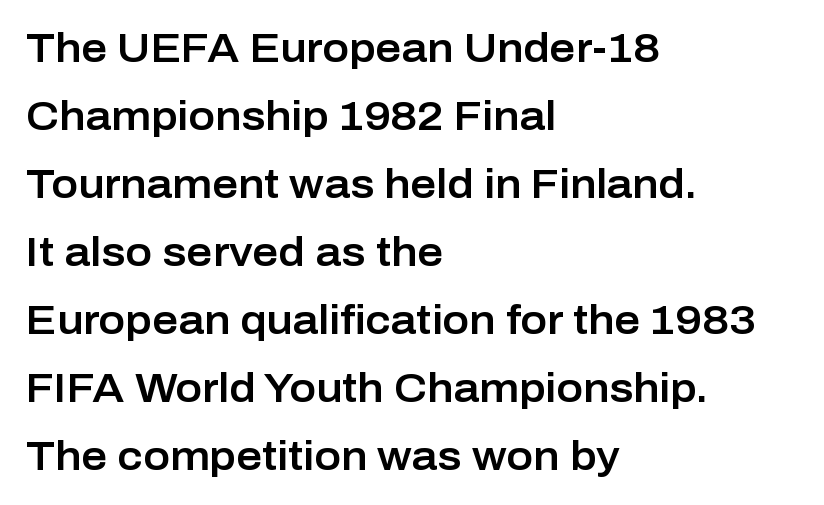
{"serif": "no", "italic": "no", "width": "normal", "stroke_contrast": "low", "x_height": "medium", "monospaced": "no", "underline": "no", "align": "left", "line_spacing": "normal", "line_spacing_ratio": 1.7, "letter_spacing": "normal", "letter_spacing_em": 0.0, "glyph_px": 40}
